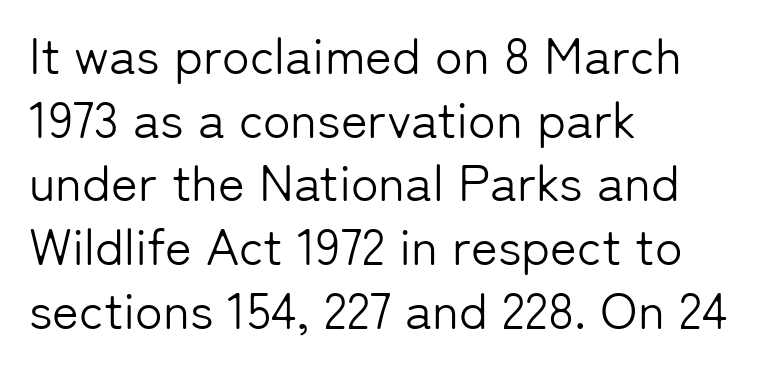
The image shows 51 px light sans-serif type, upright; set left-aligned, normal line spacing (1.25x), normal letter spacing, not underlined; low stroke contrast and a medium x-height.
